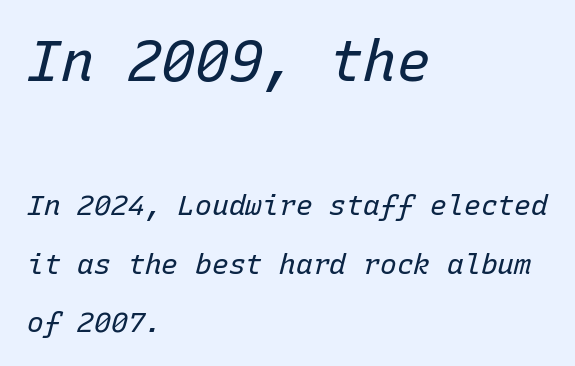
The image shows 56 px regular-weight type, italic (leaning right), monospaced; set left-aligned, loose line spacing (2.08x), normal letter spacing, not underlined; the first (top) block is 2.0x larger; low stroke contrast and a medium x-height.
